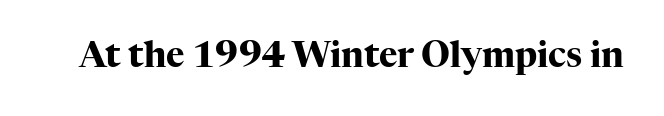
The image shows 35 px heavy serif type, upright; set normal letter spacing, not underlined; high stroke contrast and a medium x-height.
